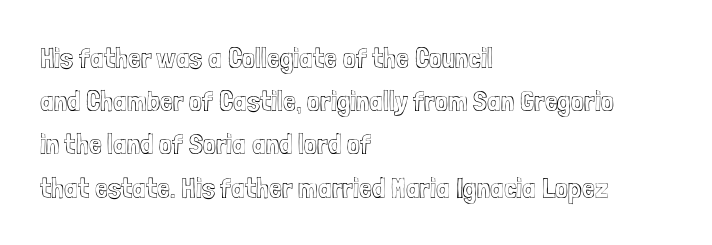
{"italic": "no", "width": "condensed", "x_height": "medium", "monospaced": "no", "underline": "no", "align": "left", "line_spacing": "normal", "line_spacing_ratio": 1.49, "letter_spacing": "normal", "letter_spacing_em": 0.0, "glyph_px": 29}
